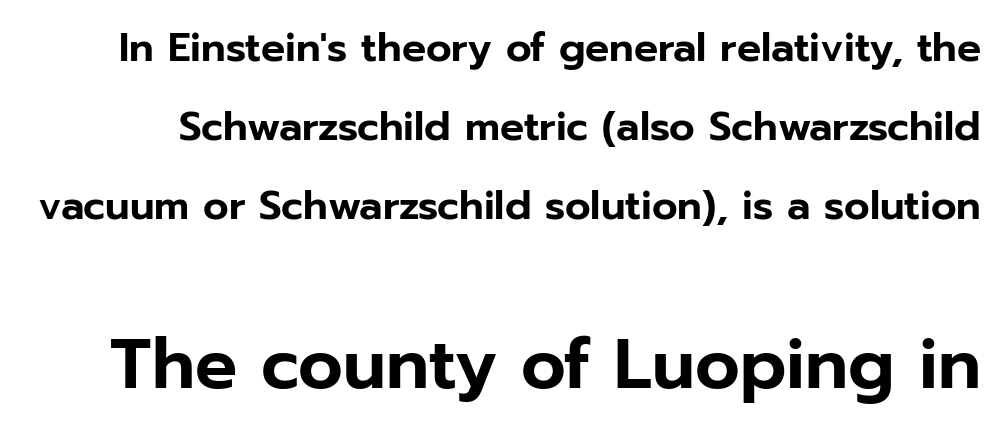
{"serif": "no", "italic": "no", "width": "normal", "stroke_contrast": "low", "x_height": "medium", "monospaced": "no", "underline": "no", "line_spacing": "loose", "line_spacing_ratio": 1.98, "letter_spacing": "normal", "letter_spacing_em": 0.0, "larger_block": "second", "size_ratio": 1.75, "glyph_px": 70}
